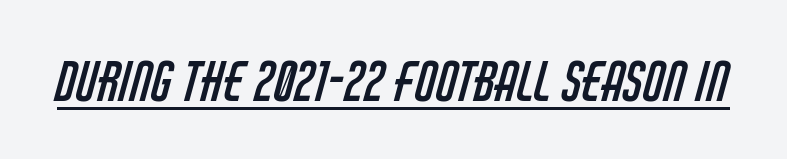
The font family rendered here belongs to the sans-serif group. Letters have the restrained weight of plain body copy at most. Caption: lettering with a line underneath. Letter spacing: default.
